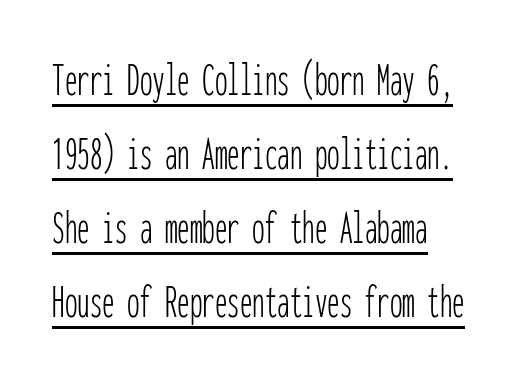
Like a heading marked for emphasis, these lines bear an underscore. If you measured baseline to baseline, you'd find a middling distance. Note the uniform advance width — an 'i' takes as much space as an 'm'. Heaviness? Minimal to ordinary, like unemphasized prose. These lines are composed in type without serifs.
